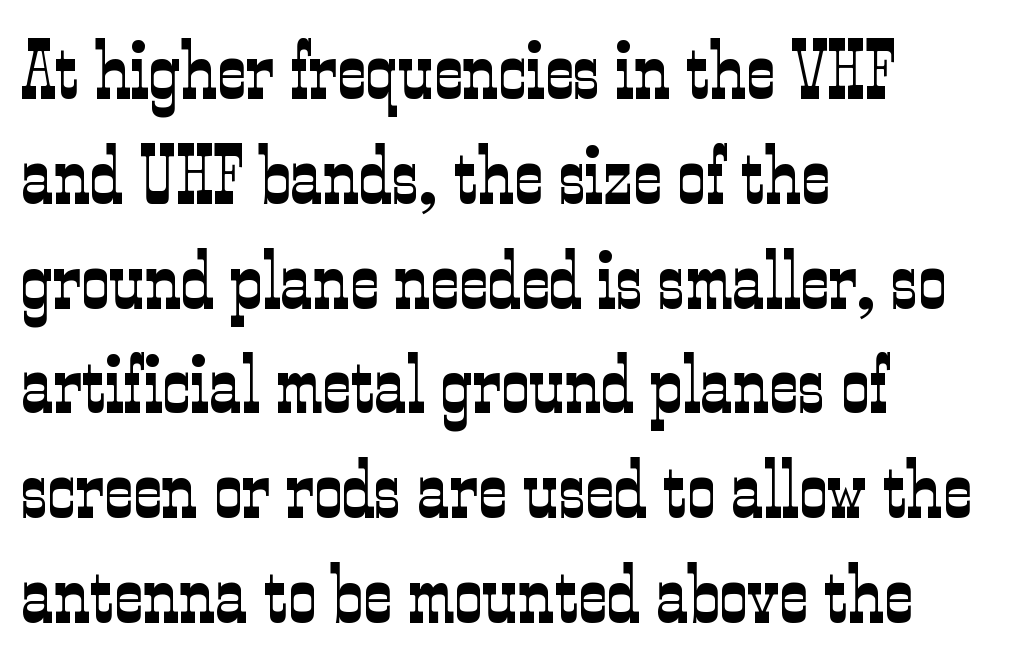
These lines are rendered in a variable-pitch font. Weight: regular or lighter. The letters carry serifs — small finishing strokes at the ends of their stems. The words here are not underlined. Interline gaps are of average width in this sample. No italicization has been applied; the sample stays upright.
